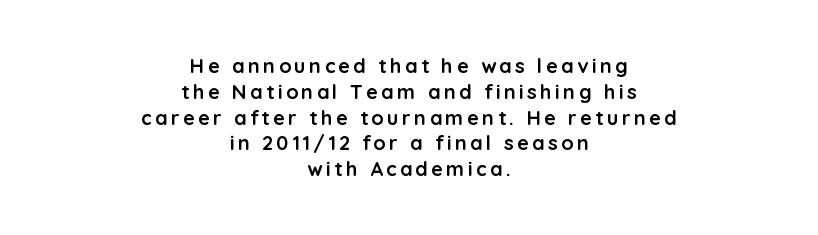
Q: Is the text bold? A: Yes.
Q: Is the text italic (slanted)? A: No, it is upright.
Q: Is the text underlined? A: No.
Q: How is the paragraph aligned? A: Centered.
Q: Is the spacing between lines tight, normal or loose? A: Normal.
